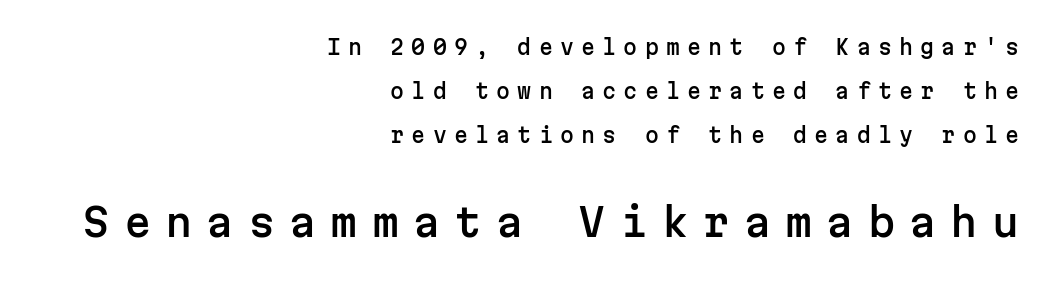
The image shows 39 px sans-serif type, upright, monospaced; set right-aligned, loose line spacing (2.2x), unusually wide letter spacing (+0.36 em), not underlined; the second (bottom) block is 1.95x larger; low stroke contrast and a medium x-height.
